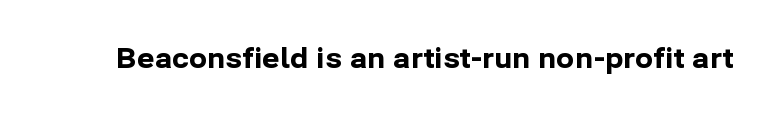
What stands out about the letter spacing? Nothing — it is the standard amount. No italicization has been applied; the sample stays upright. The gap between lines stays unmarked. Thick stems and heavy bowls — unmistakably bold.
